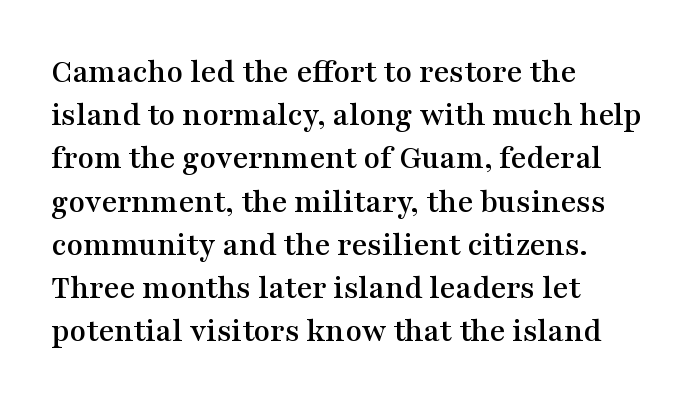
The letters advance in unequal steps, a hallmark of proportional type. This sample uses a serif face. The block of text has a typical density, with ordinary space between rows. Bare-footed words on every line.
